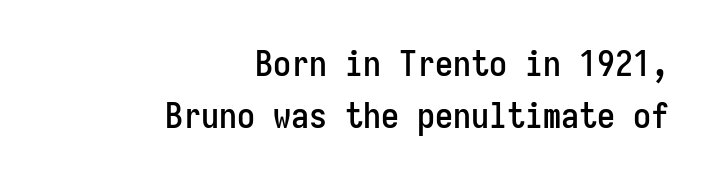
The line texture is even and compact thanks to regular tracking. A sans-serif font was chosen for this passage. This sample uses an upright cut, with every glyph sitting square on the baseline. Horizontal alignment here is rightward, an uncommon choice for prose.
